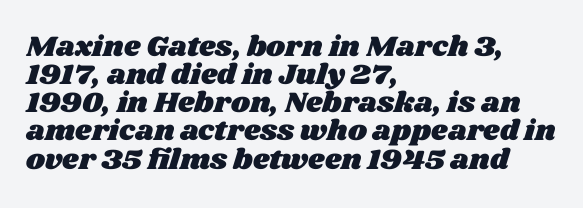
Q: Is the text underlined? A: No.
Q: How is the paragraph aligned? A: Left-aligned.
Q: Is the spacing between letters normal or unusually wide? A: Normal.
Q: Is the spacing between lines tight, normal or loose? A: Tight.
Q: Width (condensed, normal, or wide)? A: Wide.
Q: Stroke contrast? A: Medium.
Q: x-height? A: Large.
Q: Monospaced? A: No.
